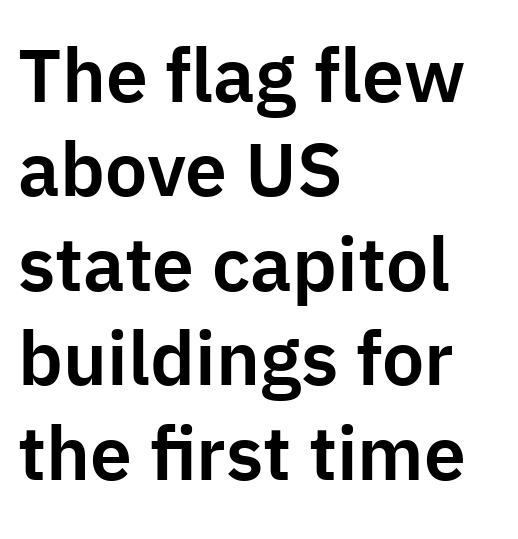
{"serif": "no", "italic": "no", "width": "normal", "stroke_contrast": "low", "x_height": "medium", "monospaced": "no", "underline": "no", "align": "left", "line_spacing": "normal", "line_spacing_ratio": 1.26, "letter_spacing": "normal", "letter_spacing_em": 0.0, "glyph_px": 75}
